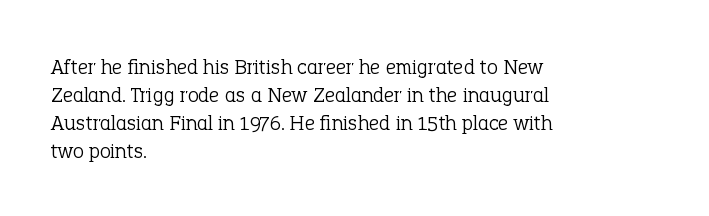
Q: Is the text bold? A: No.
Q: Is the text italic (slanted)? A: No, it is upright.
Q: Is the text underlined? A: No.
Q: How is the paragraph aligned? A: Left-aligned.
Q: Is the spacing between letters normal or unusually wide? A: Normal.
Q: Is the spacing between lines tight, normal or loose? A: Normal.
